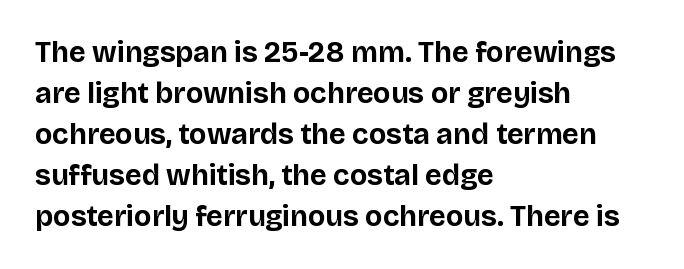
Notice how descenders clear the ascenders below comfortably — that's standard leading. The axis of the letterforms is exactly vertical. Strong, thick strokes mark this as bold type. Does the copy run flush right? No — it runs flush left.
